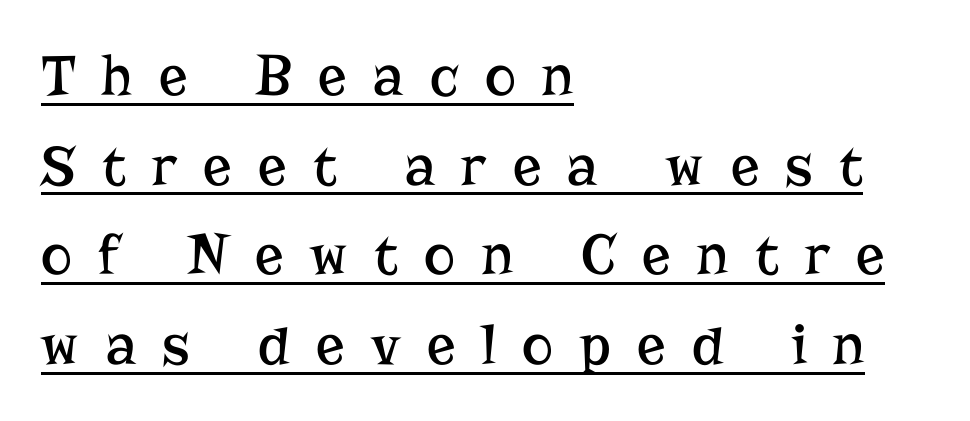
The image shows 59 px regular-weight serif type, upright; set left-aligned, normal line spacing (1.52x), unusually wide letter spacing (+0.45 em), underlined; low stroke contrast and a medium x-height.
